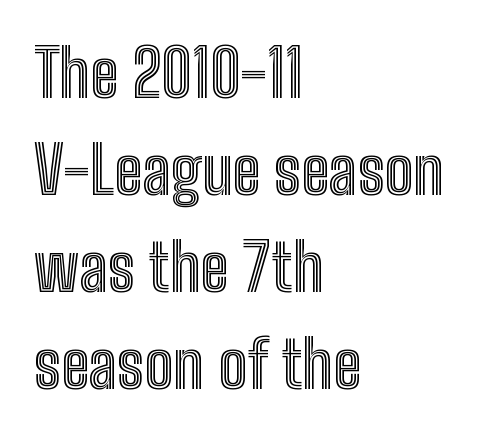
{"italic": "no", "width": "condensed", "x_height": "medium", "monospaced": "no", "underline": "no", "align": "left", "line_spacing": "normal", "line_spacing_ratio": 1.49, "letter_spacing": "normal", "letter_spacing_em": 0.0, "glyph_px": 65}
